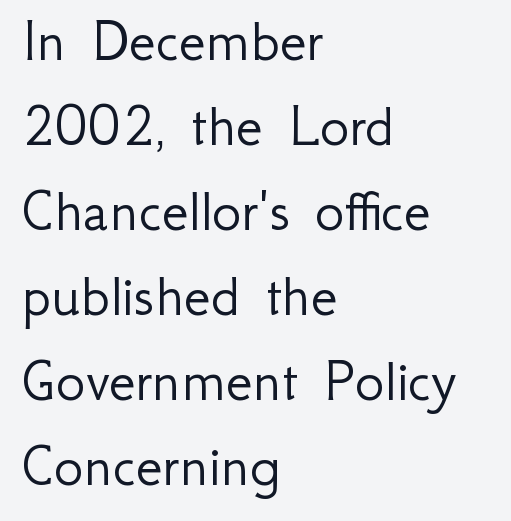
The image shows 62 px light sans-serif type, upright; set left-aligned, normal line spacing (1.37x), normal letter spacing, not underlined; low stroke contrast and a small x-height.
